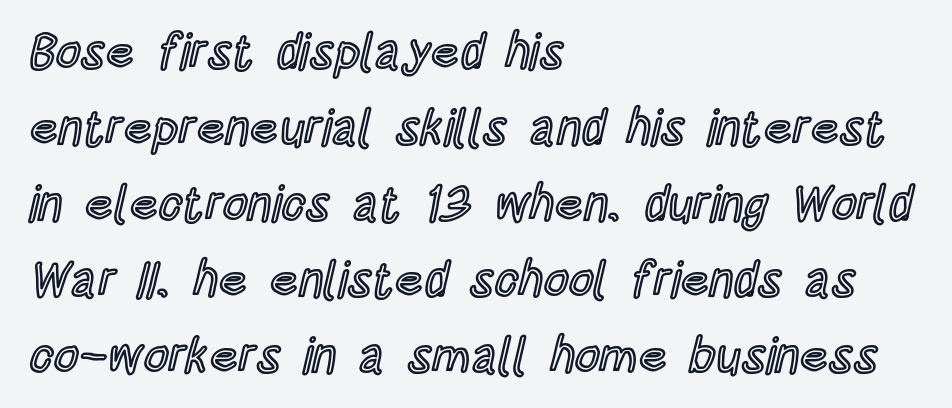
Whoever set this chose a conventional vertical rhythm. Notice how the passage keeps a crisp vertical edge on the left only. The zone under the glyphs is completely vacant. Spacing verdict: proportional, widths tailored to each character. Is the letter spacing exaggerated? No — it looks like the ordinary default.
